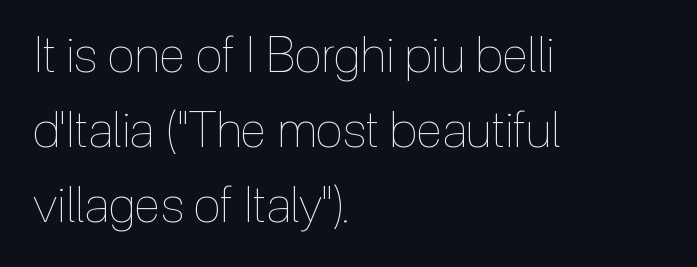
Summary of vertical rhythm: regular, with standard interline spacing. The baseline area is clear. Line starts are locked; line ends wander. Varying glyph widths throughout — classic text-font behaviour.
